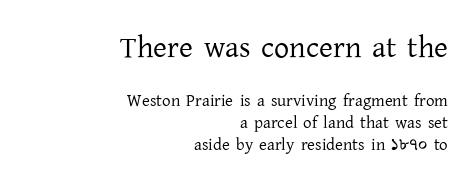
Q: Is the text bold? A: No.
Q: Is the text italic (slanted)? A: No, it is upright.
Q: Is the typeface a serif or a sans-serif typeface? A: Serif.
Q: Is the text underlined? A: No.
Q: How is the paragraph aligned? A: Right-aligned.
Q: Is the spacing between letters normal or unusually wide? A: Normal.
Q: Is the spacing between lines tight, normal or loose? A: Normal.
Q: Which block of text is set in a larger size, the first (top) or the second (bottom)? A: The first (top) one.
Q: Width (condensed, normal, or wide)? A: Normal.
Q: Stroke contrast? A: Low.
Q: x-height? A: Medium.
Q: Monospaced? A: No.
